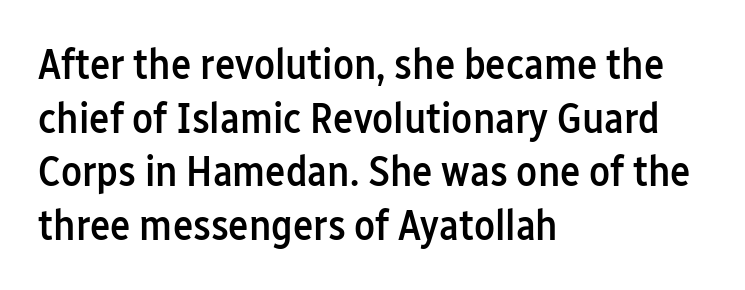
The gap between lines stays unmarked. Students, observe: this is what conventionally led text looks like. The glyphs in this specimen are sans serif. Each letter keeps its own natural width here, so spacing adapts to shape. The paragraph shown leans on its left margin.
